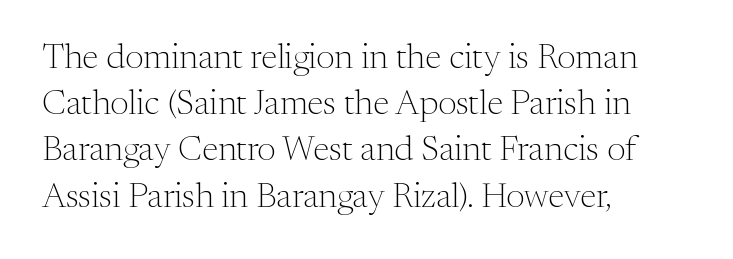
These lines keep a tight, regular rhythm from letter to letter. Note the varied advance widths — an 'i' is clearly narrower than an 'm'. The setting favours the left margin, as ordinary paragraphs usually do. No heavy texture on the line: the type isn't bold.
